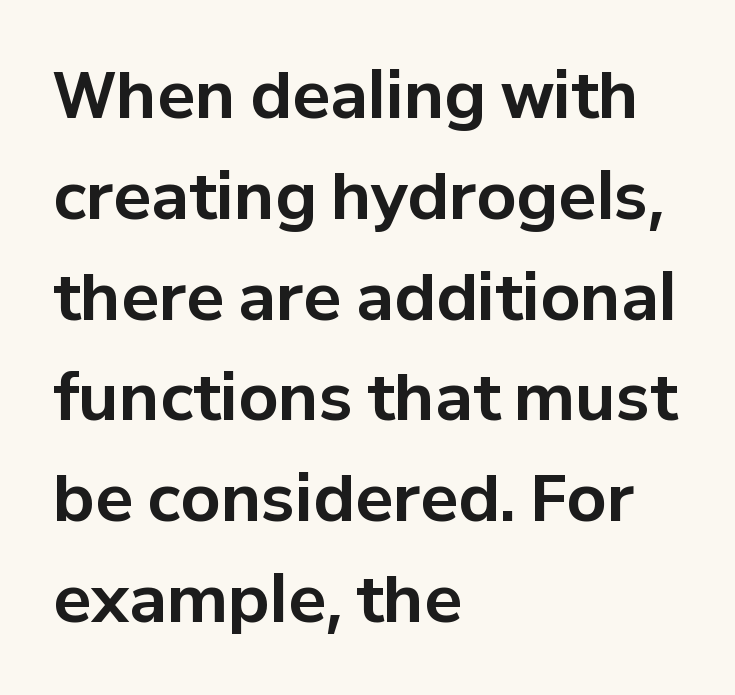
Letterform terminals end flat and unadorned throughout the passage. Type without underlining. Look at the stroke-to-counter ratio: heavy, a bold. Note the varied advance widths — an 'i' is clearly narrower than an 'm'. The paragraph shown leans on its left margin.
